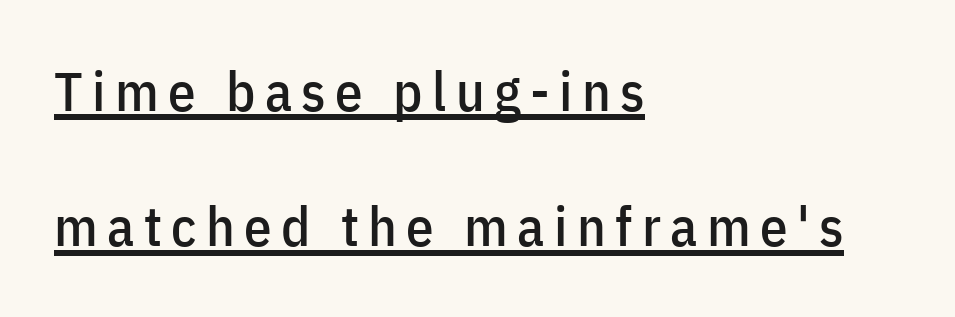
The image shows 55 px condensed sans-serif type, upright; set left-aligned, loose line spacing (2.46x), underlined; low stroke contrast and a medium x-height.
